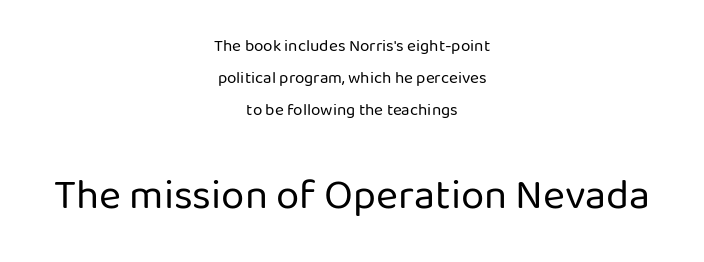
Is the letter spacing exaggerated? No — it looks like the ordinary default. Is the lower block the larger one? Yes — the lower block carries the bigger type. Lines of text with bare space underneath. Quick note: not italic, upright. The paragraph shown floats in the horizontal middle.
